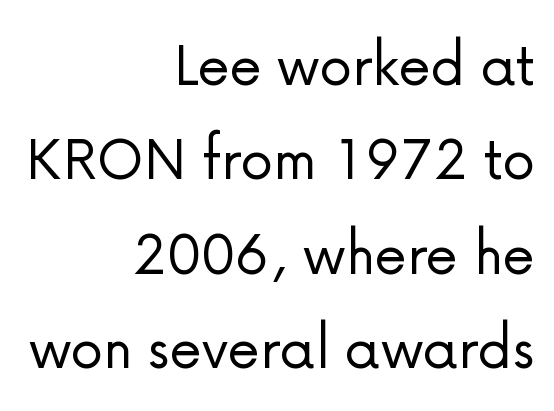
No chunkiness to these letters — they're not bold. The compositor pushed each line to the right boundary. A typesetter would call this leading conventional body-copy spacing. I'd call this a sans setting — the letters go barefoot. When letters stand straight like this, we call the style roman or upright. A clean baseline with only descenders dipping below it.
